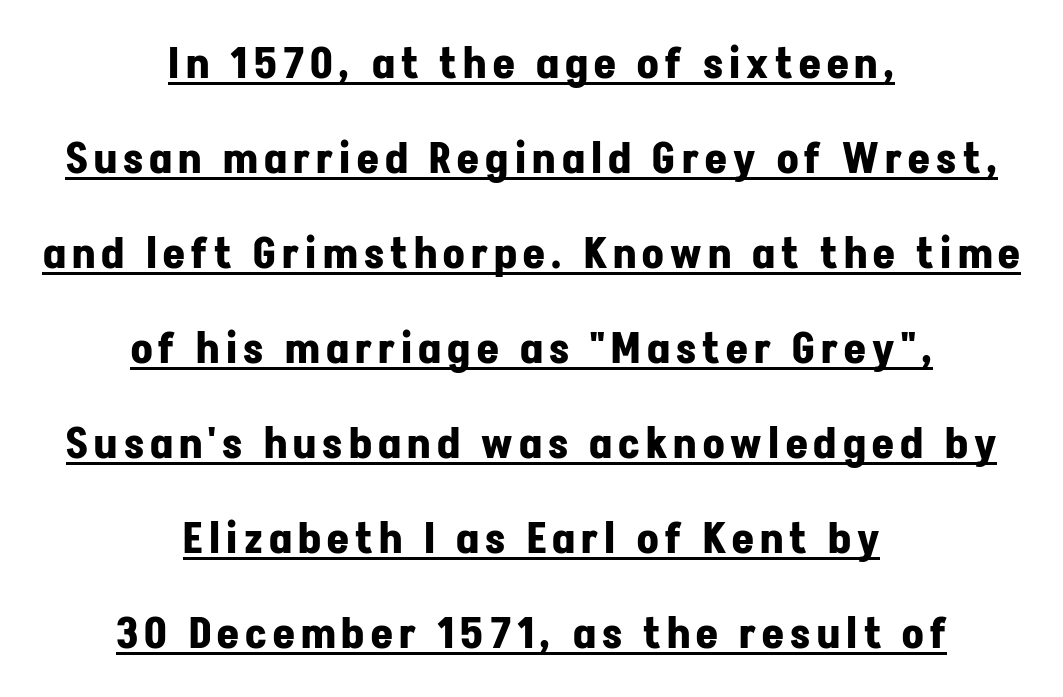
Q: Is the text bold? A: Yes.
Q: Is the text italic (slanted)? A: No, it is upright.
Q: Is the typeface a serif or a sans-serif typeface? A: Sans-serif.
Q: Is the text underlined? A: Yes.
Q: How is the paragraph aligned? A: Centered.
Q: Is the spacing between lines tight, normal or loose? A: Loose.
Q: Width (condensed, normal, or wide)? A: Normal.
Q: Stroke contrast? A: Low.
Q: x-height? A: Medium.
Q: Monospaced? A: No.
